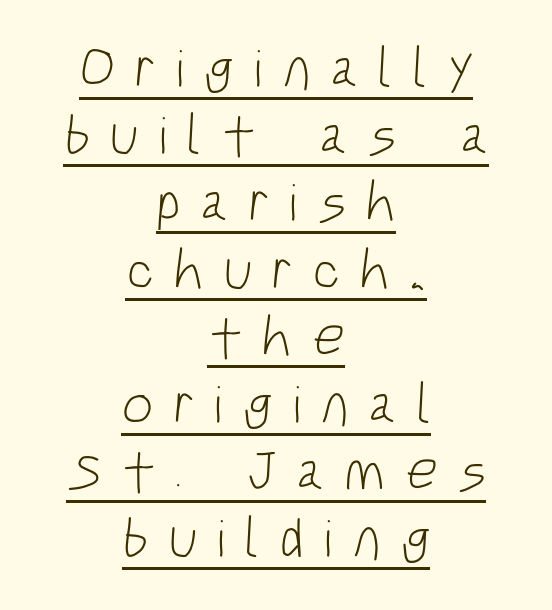
The image shows 56 px light, condensed sans-serif type; set centered, line spacing 1.2x, unusually wide letter spacing (+0.35 em), underlined; low stroke contrast and a large x-height.
